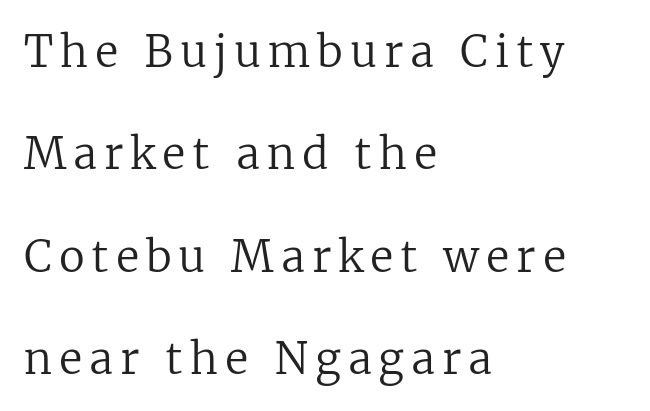
The image shows 43 px regular-weight serif type, upright; set left-aligned, loose line spacing (2.38x), not underlined; low stroke contrast and a medium x-height.
